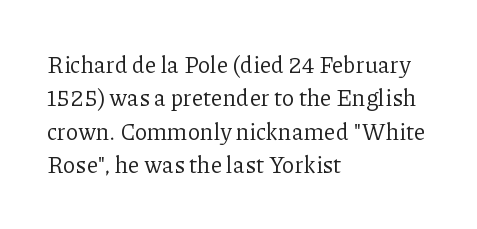
The image shows 23 px text type, upright; set left-aligned, normal line spacing (1.45x), normal letter spacing, not underlined.
